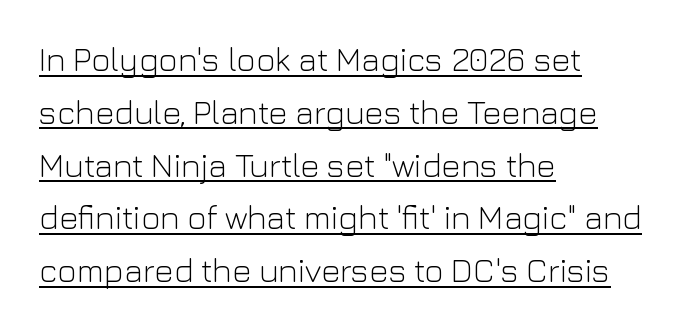
The image shows 33 px light sans-serif type, upright; set left-aligned, normal line spacing (1.6x), normal letter spacing, underlined; low stroke contrast and a medium x-height.
